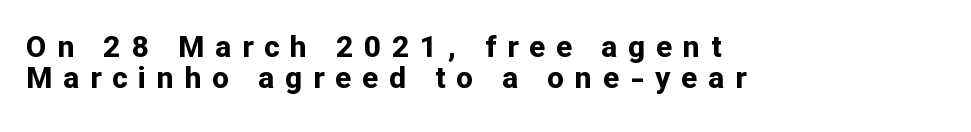
The image shows 30 px bold sans-serif type, upright; set left-aligned, tight line spacing (1.05x), unusually wide letter spacing (+0.36 em), not underlined; low stroke contrast and a medium x-height.
